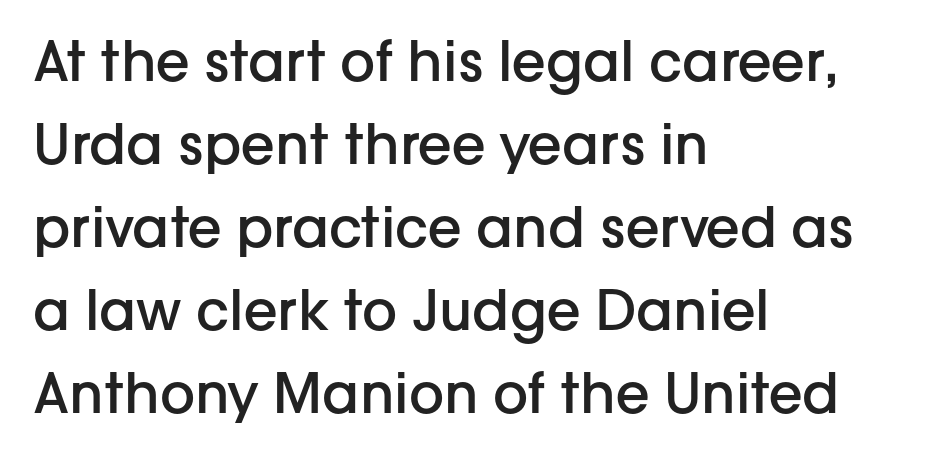
{"serif": "no", "italic": "no", "bold": "semi", "weight": "semibold", "width": "normal", "stroke_contrast": "low", "x_height": "medium", "monospaced": "no", "underline": "no", "align": "left", "line_spacing": "normal", "line_spacing_ratio": 1.51, "letter_spacing": "normal", "letter_spacing_em": 0.0, "glyph_px": 55}
